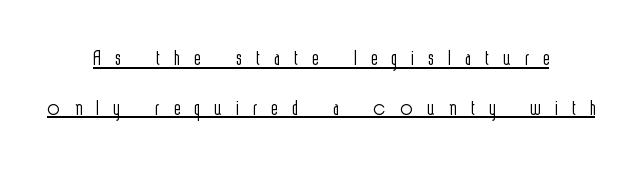
The image shows 31 px light, condensed sans-serif type, upright; set centered, normal line spacing (1.61x), unusually wide letter spacing (+0.48 em), underlined; a medium x-height.
